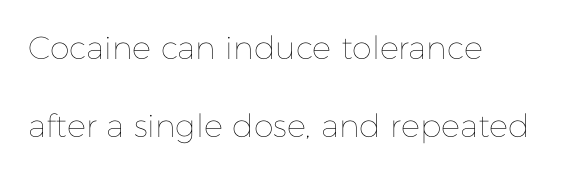
Q: Is the text bold? A: No.
Q: Is the text italic (slanted)? A: No, it is upright.
Q: Is the text underlined? A: No.
Q: How is the paragraph aligned? A: Left-aligned.
Q: Is the spacing between letters normal or unusually wide? A: Normal.
Q: Is the spacing between lines tight, normal or loose? A: Loose.
Q: Width (condensed, normal, or wide)? A: Normal.
Q: Stroke contrast? A: Low.
Q: x-height? A: Medium.
Q: Monospaced? A: No.
